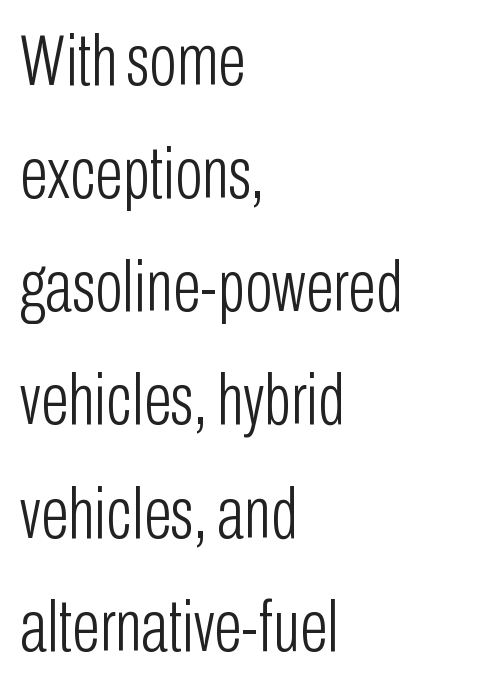
{"serif": "no", "italic": "no", "bold": "no", "weight": "light", "width": "condensed", "stroke_contrast": "low", "x_height": "medium", "monospaced": "no", "underline": "no", "align": "left", "line_spacing": "normal", "line_spacing_ratio": 1.55, "letter_spacing": "normal", "letter_spacing_em": 0.0, "glyph_px": 73}
